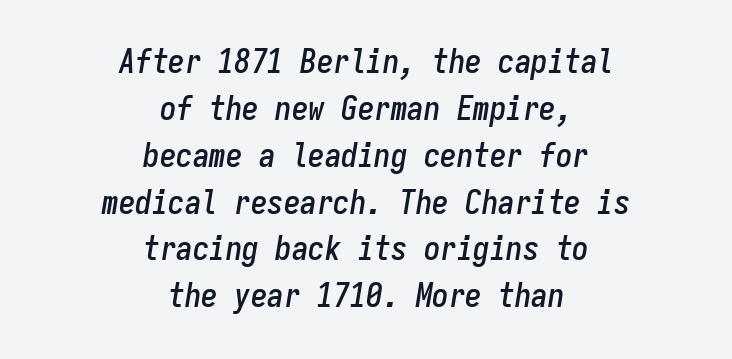
{"italic": "yes", "lean": "right", "slant_degrees": 9, "width": "condensed", "stroke_contrast": "low", "x_height": "medium", "monospaced": "yes", "underline": "no", "align": "center", "line_spacing": "normal", "line_spacing_ratio": 1.42, "letter_spacing": "normal", "letter_spacing_em": 0.0, "glyph_px": 33}
